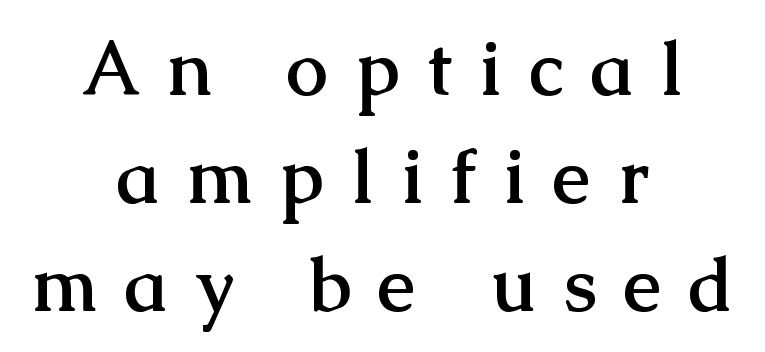
The image shows 75 px semibold serif type, upright; set centered, normal line spacing (1.44x), unusually wide letter spacing (+0.37 em), not underlined; medium stroke contrast and a medium x-height.
